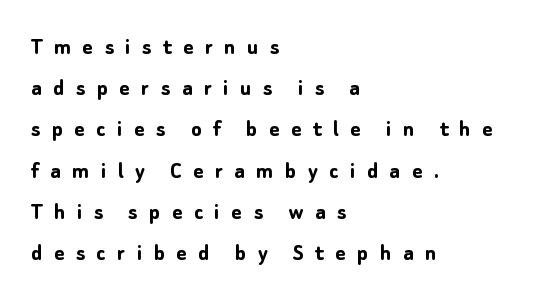
The image shows 25 px bold type, upright; set left-aligned, normal line spacing (1.65x), unusually wide letter spacing (+0.45 em), not underlined.
